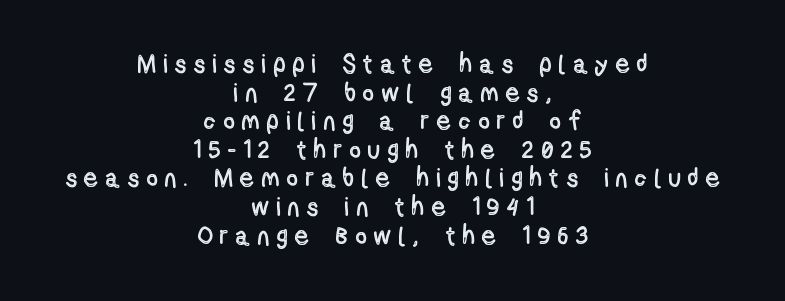
Does the copy run flush right? No — it is centered line by line. Each word looks stretched out because of the extra space between its letters. The string is rendered with underlining switched off. The passage shown stacks its lines with hardly any gap. Vertical strokes here are truly vertical.
